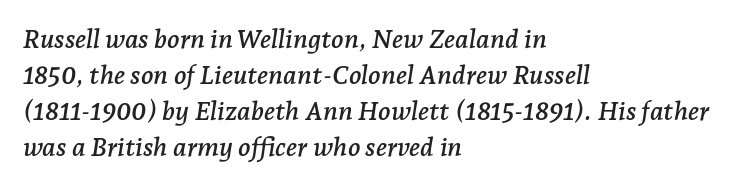
Q: Is the text italic (slanted)? A: Yes, it leans right by about 7 degrees.
Q: Is the text underlined? A: No.
Q: How is the paragraph aligned? A: Left-aligned.
Q: Is the spacing between letters normal or unusually wide? A: Normal.
Q: Is the spacing between lines tight, normal or loose? A: Normal.
